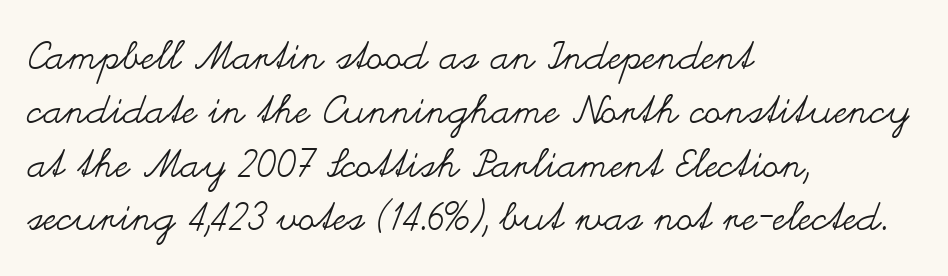
Short note: letters normally spaced. Line spacing here is normal. One-word summary of the alignment: left. The specimen omits any rule beneath the text block's lines. Each letter keeps its own natural width here, so spacing adapts to shape.
